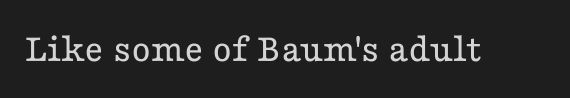
The image shows 41 px regular-weight, wide serif type, upright; set normal letter spacing, not underlined; low stroke contrast and a medium x-height.
